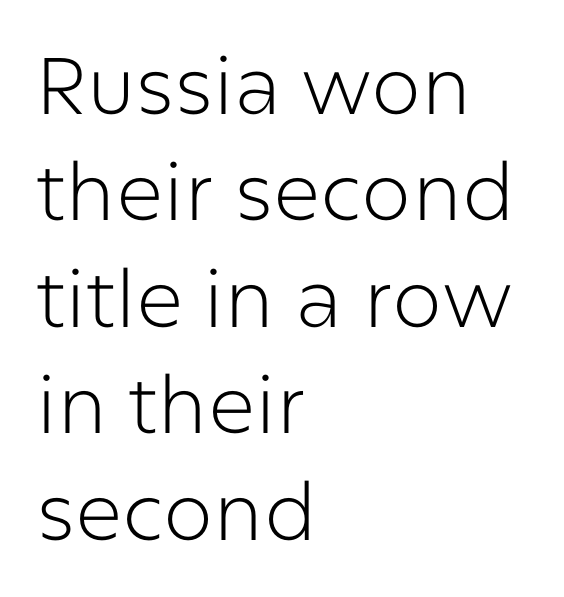
Ordinary non-slanted type is in use. Every row of glyphs begins at an identical x-position on the left. Ink coverage per letter is moderate at most. Typographically, this falls in the sans-serif category.
